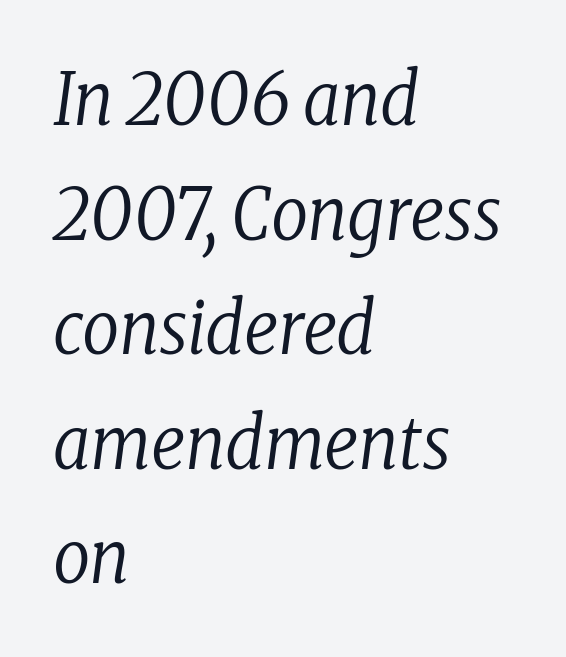
The image shows 73 px regular-weight, condensed serif type, italic (leaning right); set left-aligned, normal line spacing (1.57x), normal letter spacing, not underlined; low stroke contrast and a medium x-height.
